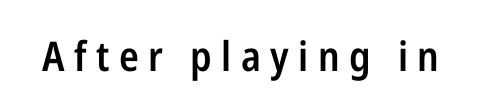
The image shows 41 px semibold, condensed sans-serif type, upright; set unusually wide letter spacing (+0.23 em), not underlined; low stroke contrast and a medium x-height.
